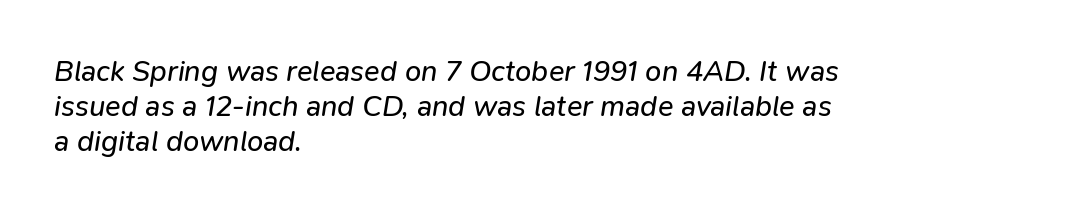
The image shows 29 px regular-weight type, italic (leaning right); set left-aligned, line spacing 1.21x, normal letter spacing, not underlined; low stroke contrast and a medium x-height.
